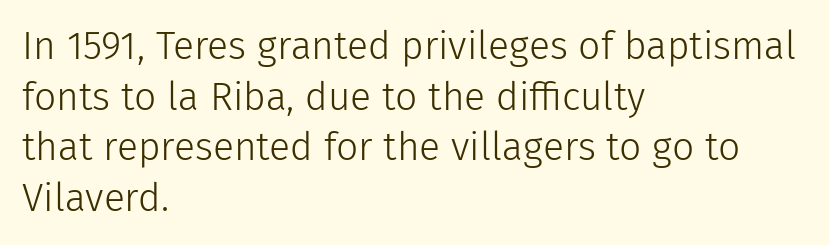
{"serif": "no", "italic": "no", "bold": "no", "weight": "light", "width": "normal", "stroke_contrast": "low", "x_height": "medium", "monospaced": "no", "underline": "no", "align": "left", "line_spacing": "normal", "line_spacing_ratio": 1.3, "letter_spacing": "normal", "letter_spacing_em": 0.0, "glyph_px": 39}
